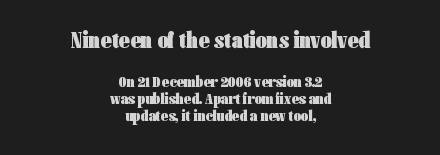
{"italic": "no", "bold": "yes", "underline": "no", "align": "center", "line_spacing": "tight", "line_spacing_ratio": 1.06, "letter_spacing": "normal", "letter_spacing_em": 0.0, "larger_block": "first", "size_ratio": 1.5, "glyph_px": 24}
